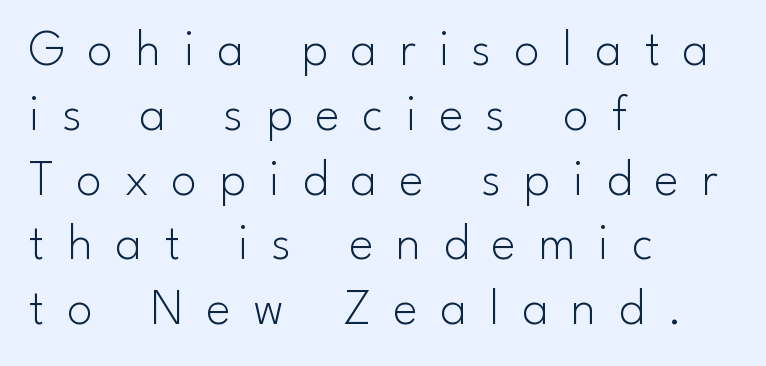
The letters advance in unequal steps, a hallmark of proportional type. Quick note: not italic, upright. The space directly below the letters is spotless. These lines sit exactly where default settings would place them. To sum up the face: it is a sans, with no serifs.
